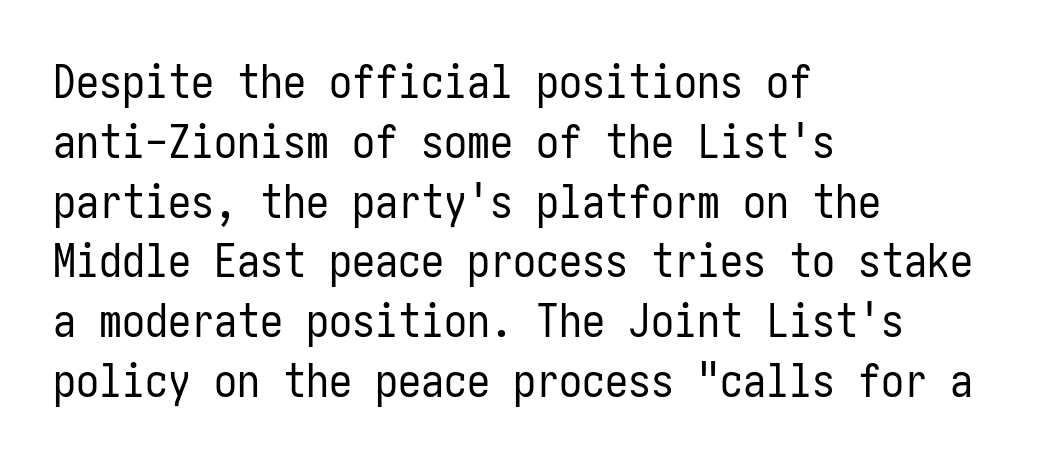
Q: Is the text bold? A: No.
Q: Is the text italic (slanted)? A: No, it is upright.
Q: Is the typeface a serif or a sans-serif typeface? A: Sans-serif.
Q: Is the text underlined? A: No.
Q: How is the paragraph aligned? A: Left-aligned.
Q: Is the spacing between letters normal or unusually wide? A: Normal.
Q: Is the spacing between lines tight, normal or loose? A: Normal.
Q: Width (condensed, normal, or wide)? A: Condensed.
Q: Stroke contrast? A: Low.
Q: x-height? A: Medium.
